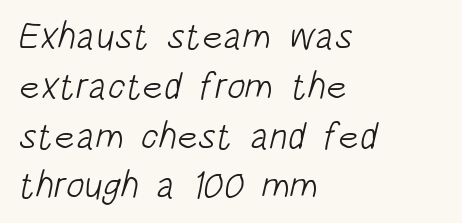
Looks like regular typesetting: each glyph gets only the width it needs. The font family rendered here belongs to the sans-serif group. The letterforms sit shoulder to shoulder at normal distance. The ragged edge is on the right, which tells us the setting is flush left. Rule under the text: the space is simply empty. Honestly, the row spacing looks completely unremarkable.
